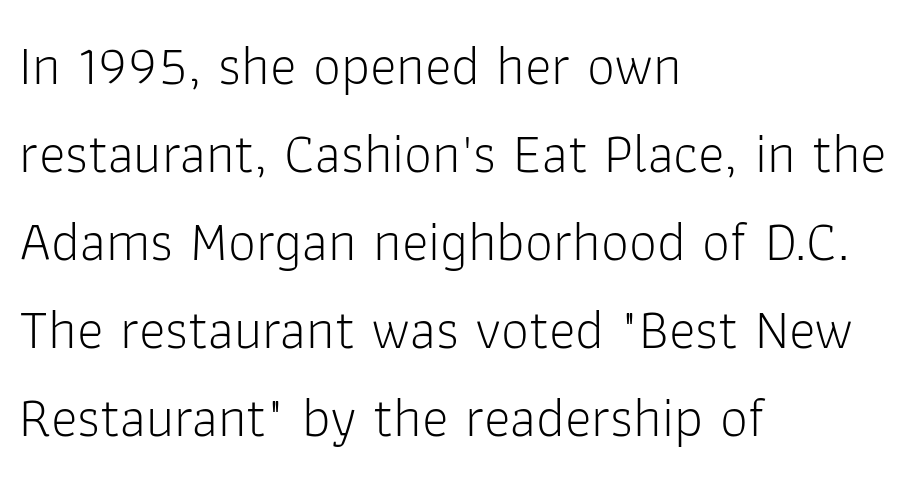
{"serif": "no", "italic": "no", "bold": "no", "weight": "light", "width": "normal", "stroke_contrast": "low", "x_height": "medium", "monospaced": "no", "underline": "no", "align": "left", "line_spacing": "normal", "line_spacing_ratio": 1.57, "letter_spacing": "normal", "letter_spacing_em": 0.0, "glyph_px": 56}
